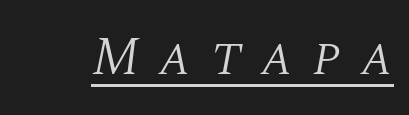
Caption: lettering with a line underneath. You could not count columns in this text — the font is proportionally spaced. Tracking here is generous; glyphs stand well apart from one another. Small tapered or slab feet sit at the stroke ends, so this counts as serif. Letters have the restrained weight of plain body copy at most.
